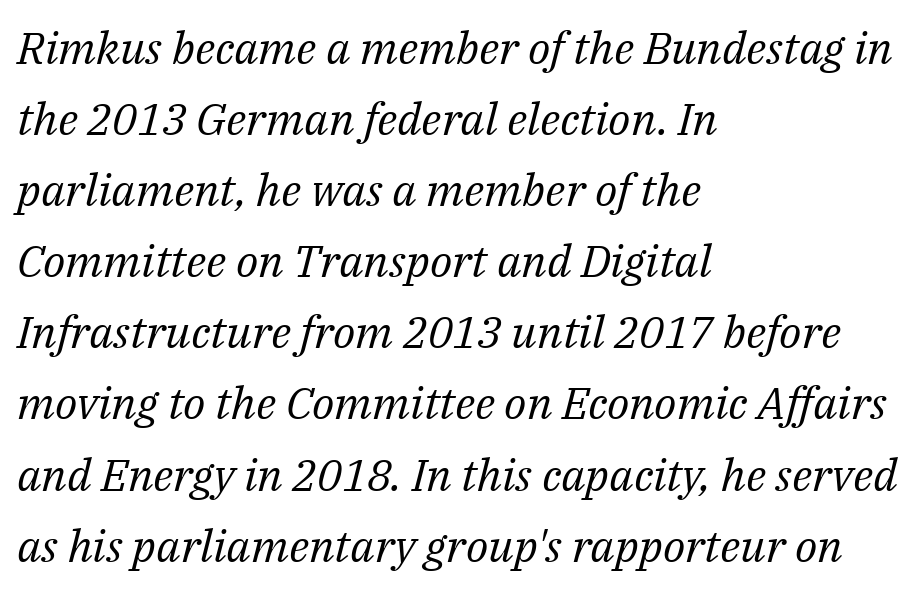
The image shows 45 px regular-weight serif type, italic (leaning right); set left-aligned, normal line spacing (1.58x), normal letter spacing, not underlined; medium stroke contrast and a medium x-height.
